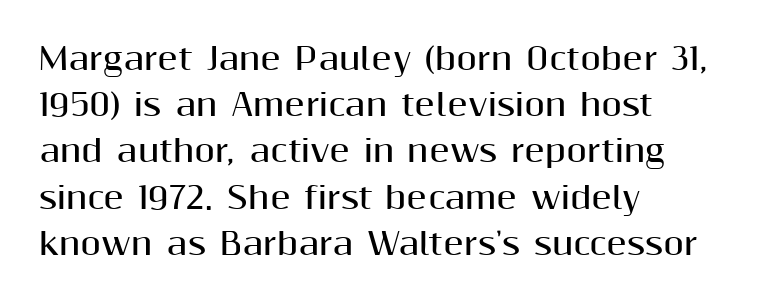
{"serif": "no", "italic": "no", "bold": "yes", "weight": "bold", "width": "normal", "stroke_contrast": "medium", "x_height": "medium", "monospaced": "no", "underline": "no", "align": "left", "line_spacing": "normal", "line_spacing_ratio": 1.54, "letter_spacing": "normal", "letter_spacing_em": 0.0, "glyph_px": 30}
